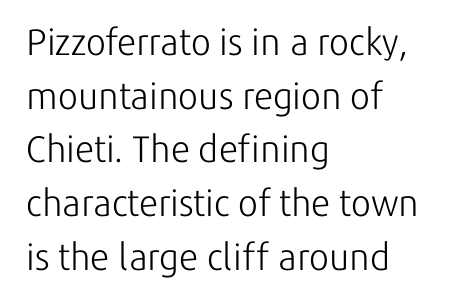
Q: Is the text bold? A: No.
Q: Is the text italic (slanted)? A: No, it is upright.
Q: Is the typeface a serif or a sans-serif typeface? A: Sans-serif.
Q: Is the text underlined? A: No.
Q: How is the paragraph aligned? A: Left-aligned.
Q: Is the spacing between letters normal or unusually wide? A: Normal.
Q: Is the spacing between lines tight, normal or loose? A: Normal.
Q: Width (condensed, normal, or wide)? A: Normal.
Q: Stroke contrast? A: Low.
Q: x-height? A: Medium.
Q: Monospaced? A: No.
